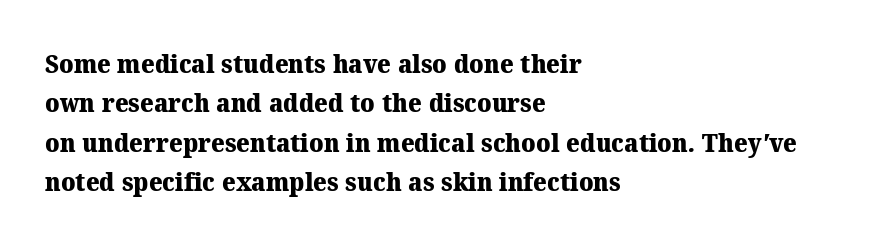
{"bold": "yes", "underline": "no", "align": "left", "line_spacing": "normal", "line_spacing_ratio": 1.51, "letter_spacing": "normal", "letter_spacing_em": 0.0, "glyph_px": 26}
